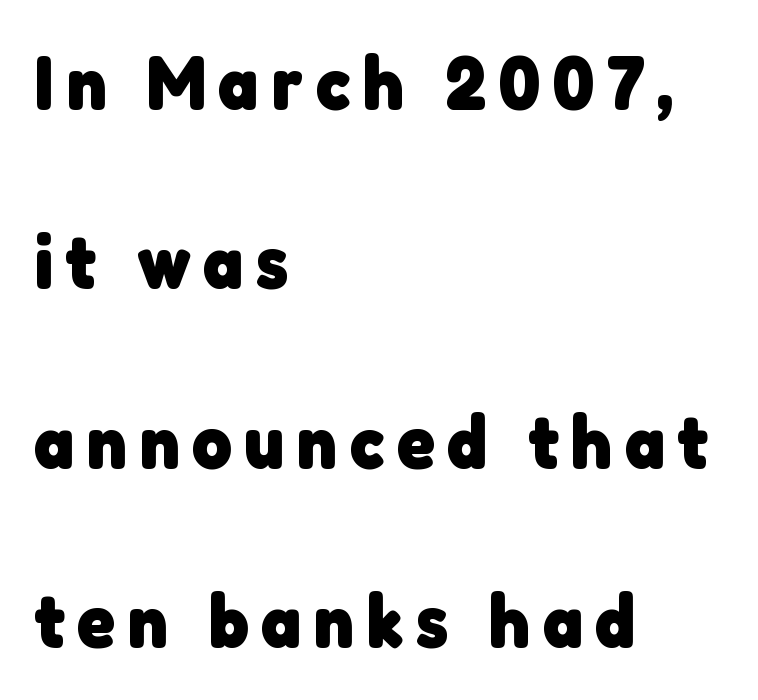
Q: Is the text bold? A: Yes.
Q: Is the typeface a serif or a sans-serif typeface? A: Sans-serif.
Q: Is the text underlined? A: No.
Q: How is the paragraph aligned? A: Left-aligned.
Q: Is the spacing between lines tight, normal or loose? A: Loose.
Q: Width (condensed, normal, or wide)? A: Normal.
Q: Stroke contrast? A: Low.
Q: x-height? A: Medium.
Q: Monospaced? A: No.
